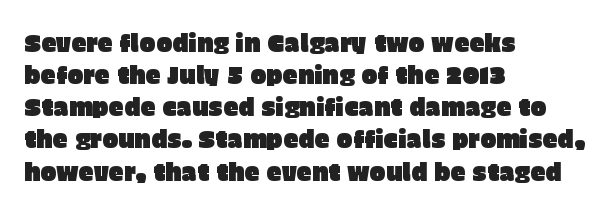
{"italic": "no", "underline": "no", "align": "left", "line_spacing": "normal", "line_spacing_ratio": 1.34, "letter_spacing": "normal", "letter_spacing_em": 0.0, "glyph_px": 24}
